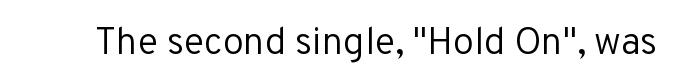
Q: Is the text bold? A: No.
Q: Is the text italic (slanted)? A: No, it is upright.
Q: Is the typeface a serif or a sans-serif typeface? A: Sans-serif.
Q: Is the text underlined? A: No.
Q: Is the spacing between letters normal or unusually wide? A: Normal.
Q: Width (condensed, normal, or wide)? A: Normal.
Q: Stroke contrast? A: Low.
Q: x-height? A: Medium.
Q: Monospaced? A: No.
